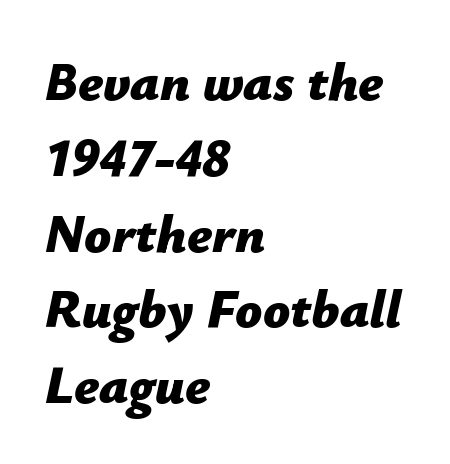
In terms of weight, the rendering is a true, heavy bold. What stands out about the letter spacing? Nothing — it is the standard amount. Each new line begins a customary step beneath the previous one. Rule under the text: the space is simply empty. Yep, that's italic — everything's leaning. Character widths vary here, with narrow letters taking less room than wide ones.
